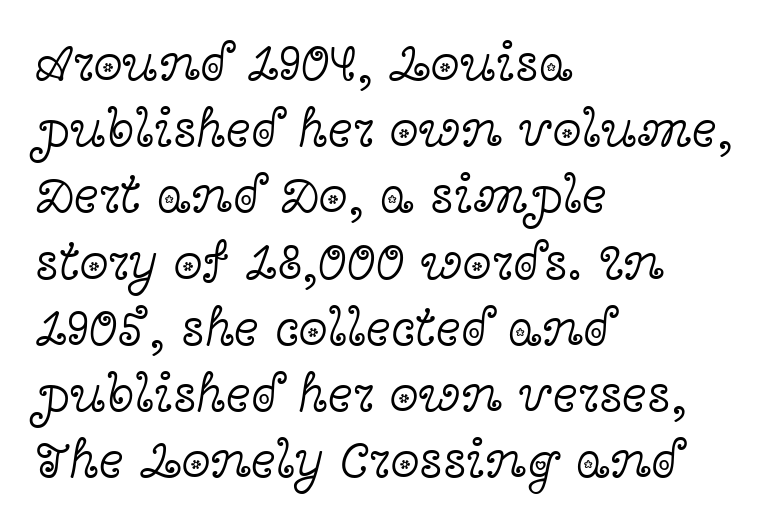
Q: Is the text bold? A: No.
Q: Is the text italic (slanted)? A: Yes.
Q: Is the typeface a serif or a sans-serif typeface? A: Serif.
Q: Is the text underlined? A: No.
Q: How is the paragraph aligned? A: Left-aligned.
Q: Is the spacing between letters normal or unusually wide? A: Normal.
Q: Is the spacing between lines tight, normal or loose? A: Normal.
Q: Width (condensed, normal, or wide)? A: Wide.
Q: x-height? A: Medium.
Q: Monospaced? A: No.
